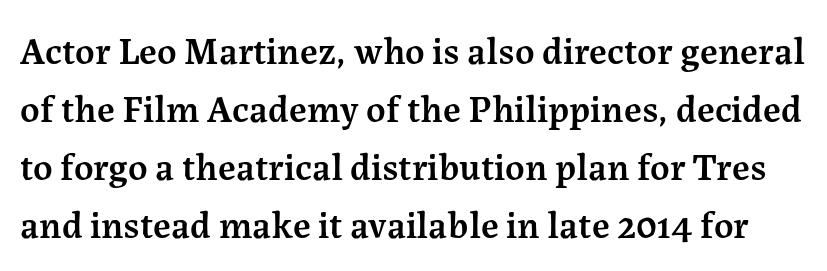
The rendering shows small feet on the letterforms — a serif design. These words are printed semibold, heavier than regular yet not bold. The gaps between neighbouring characters are ordinary and unremarkable. In terms of leading, this rendering sits right in the middle. Quick note: not italic, upright. Has an underline been added? It has not.
